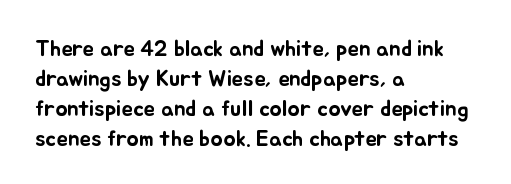
The image shows 23 px text type, upright; set left-aligned, normal line spacing (1.3x), normal letter spacing, not underlined.
